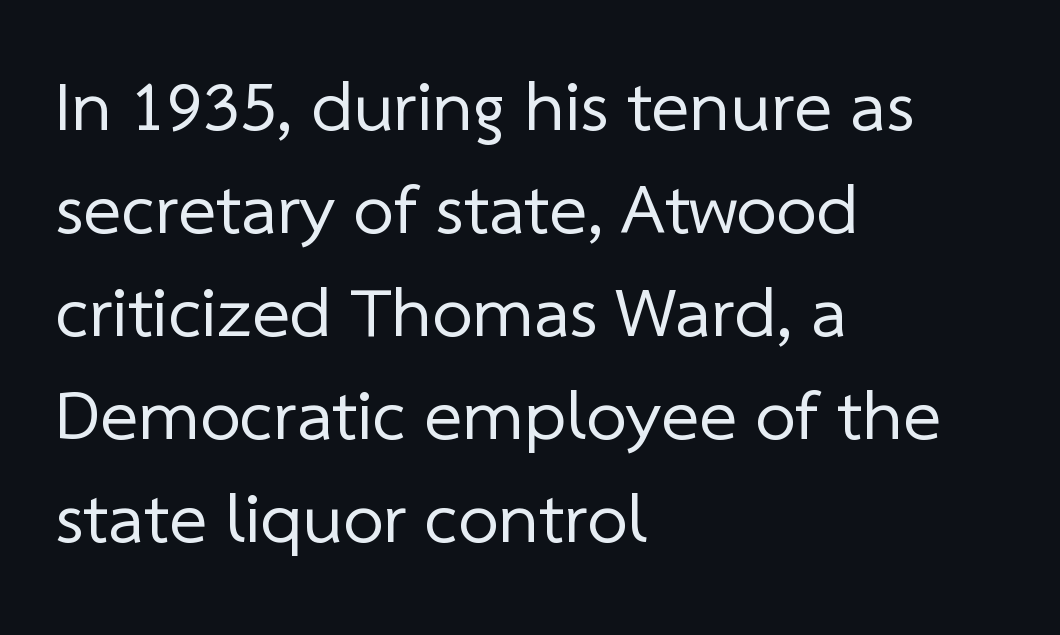
{"serif": "no", "bold": "no", "weight": "regular", "width": "normal", "stroke_contrast": "low", "x_height": "medium", "monospaced": "no", "underline": "no", "align": "left", "line_spacing": "normal", "line_spacing_ratio": 1.43, "letter_spacing": "normal", "letter_spacing_em": 0.0, "glyph_px": 72}
